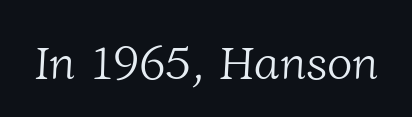
The image shows 47 px light serif type; set normal letter spacing, not underlined; low stroke contrast and a medium x-height.
